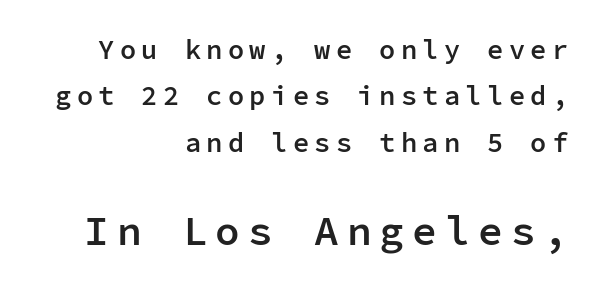
The designer gave the closing block more size than the opening block. These lines were composed using upright roman letters. Here the designer chose a console-style face with uniform glyph widths. The lines are quadded right. This rendering features lettering with no underline. The tracking jumps out immediately: characters are airy and widely separated.
